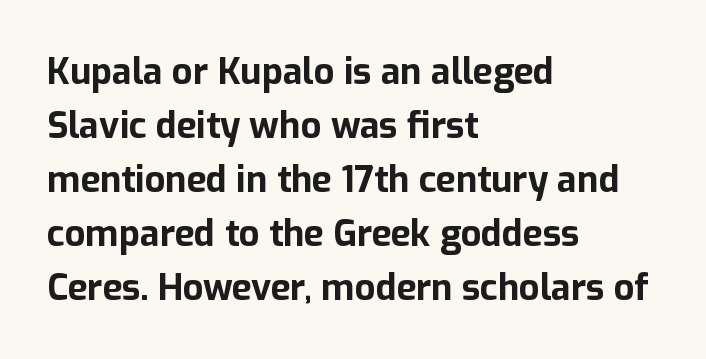
The image shows 36 px bold sans-serif type, upright; set left-aligned, normal line spacing (1.5x), normal letter spacing, not underlined; low stroke contrast and a medium x-height.
